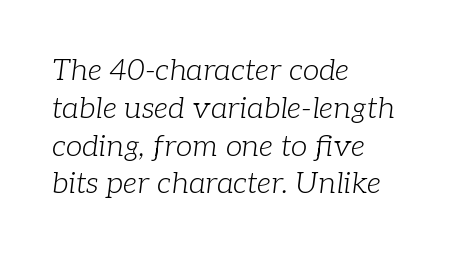
Q: Is the text bold? A: No.
Q: Is the text italic (slanted)? A: Yes, it leans right by about 7 degrees.
Q: Is the typeface a serif or a sans-serif typeface? A: Serif.
Q: Is the text underlined? A: No.
Q: How is the paragraph aligned? A: Left-aligned.
Q: Is the spacing between letters normal or unusually wide? A: Normal.
Q: Is the spacing between lines tight, normal or loose? A: Normal.
Q: Width (condensed, normal, or wide)? A: Normal.
Q: Stroke contrast? A: Low.
Q: x-height? A: Medium.
Q: Monospaced? A: No.
